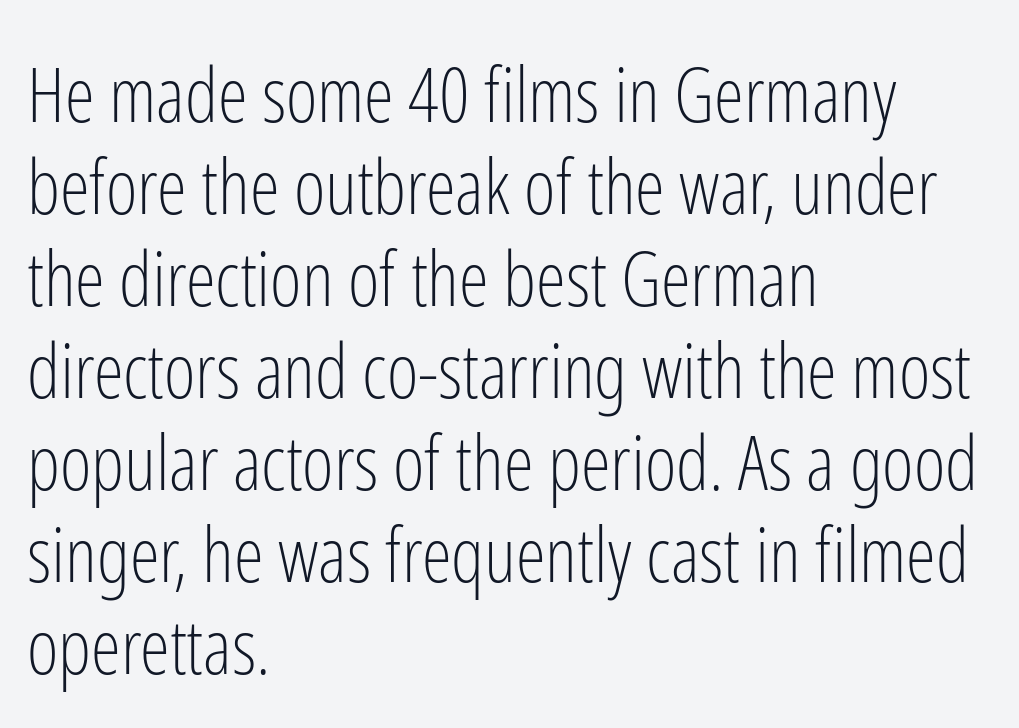
The image shows 76 px light, condensed sans-serif type, upright; set left-aligned, line spacing 1.21x, normal letter spacing, not underlined; low stroke contrast and a medium x-height.
